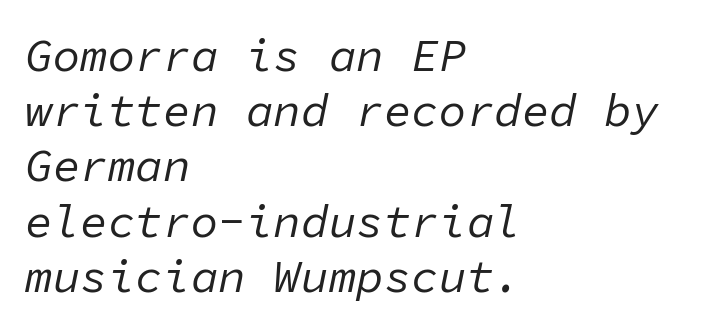
The passage shown is typed in a monospace face where columns stay perfectly aligned. A typesetter would call this zero additional tracking. The lines in this sample share a left origin and differ only in where they stop. Stem width sits at or under what a default text font uses. The space directly below the letters is spotless. It's the slanting kind of type.
